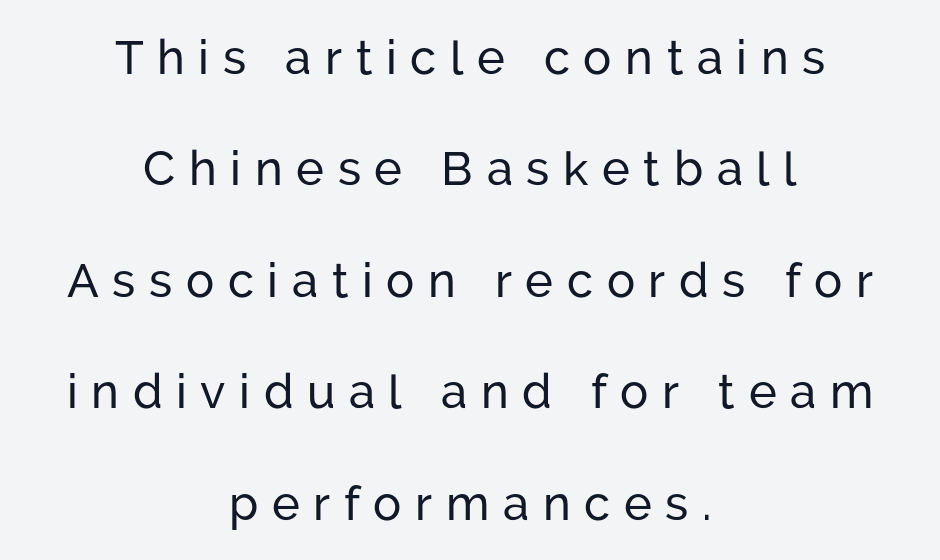
The image shows 47 px sans-serif type, upright; set centered, loose line spacing (2.37x), unusually wide letter spacing (+0.29 em), not underlined; low stroke contrast and a medium x-height.
